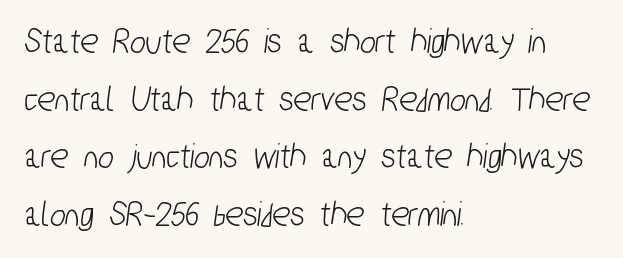
{"serif": "no", "width": "condensed", "stroke_contrast": "low", "x_height": "medium", "monospaced": "no", "underline": "no", "align": "left", "line_spacing": "normal", "line_spacing_ratio": 1.56, "letter_spacing": "normal", "letter_spacing_em": 0.0, "glyph_px": 37}
